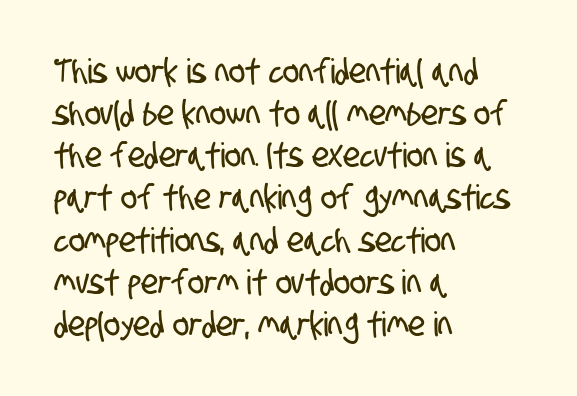
You could not count columns in this text — the font is proportionally spaced. All the whitespace from short lines collects on the right. Tracking value appears to be zero — textbook default spacing. The passage shown is not underscored anywhere. The letters carry no serifs — their stems end cleanly without finishing strokes.
